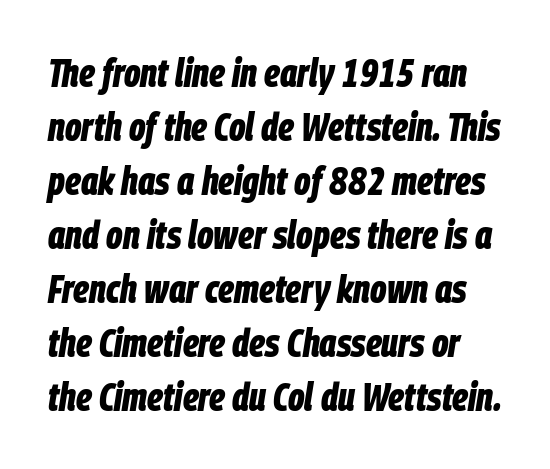
{"italic": "yes", "lean": "right", "slant_degrees": 9, "bold": "yes", "weight": "bold", "width": "condensed", "stroke_contrast": "low", "x_height": "large", "monospaced": "no", "underline": "no", "line_spacing": "normal", "line_spacing_ratio": 1.35, "letter_spacing": "normal", "letter_spacing_em": 0.0, "glyph_px": 40}
